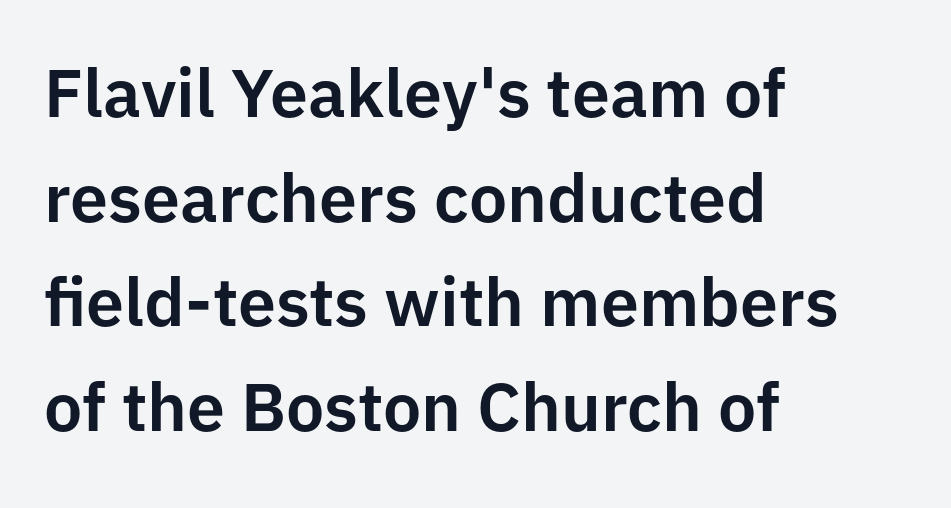
The line texture is even and compact thanks to regular tracking. Check under the words: just untouched page. Examine the stroke ends and you'll find no serifs. The block of text has a typical density, with ordinary space between rows. Spacing verdict: proportional, widths tailored to each character. It's the straight-up-and-down kind of type.
